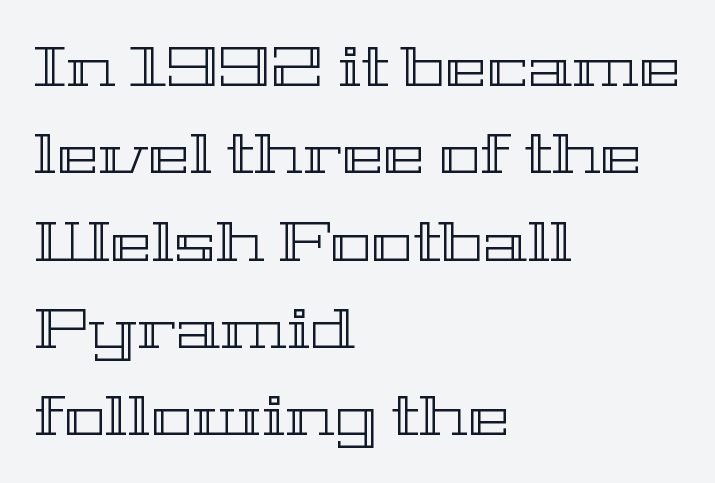
Think of a printed novel: that variable character pitch is what you see here. The lines sit at an ordinary, default distance from one another. The baseline area is clear. The typography opts for an upright posture over an oblique one.
